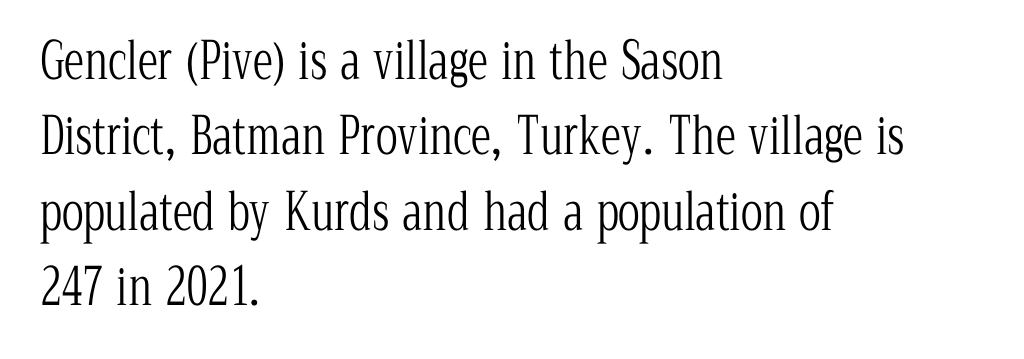
Q: Is the text bold? A: No.
Q: Is the text italic (slanted)? A: No, it is upright.
Q: Is the typeface a serif or a sans-serif typeface? A: Serif.
Q: Is the text underlined? A: No.
Q: How is the paragraph aligned? A: Left-aligned.
Q: Is the spacing between letters normal or unusually wide? A: Normal.
Q: Is the spacing between lines tight, normal or loose? A: Normal.
Q: Width (condensed, normal, or wide)? A: Condensed.
Q: Stroke contrast? A: Low.
Q: x-height? A: Medium.
Q: Monospaced? A: No.
